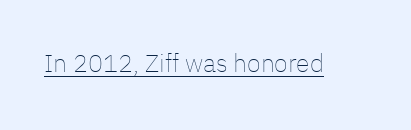
The letterforms sit at book weight or below. Posture: upright roman. Here the glyphs are tracked normally, forming tight word shapes. The words here are underlined.
